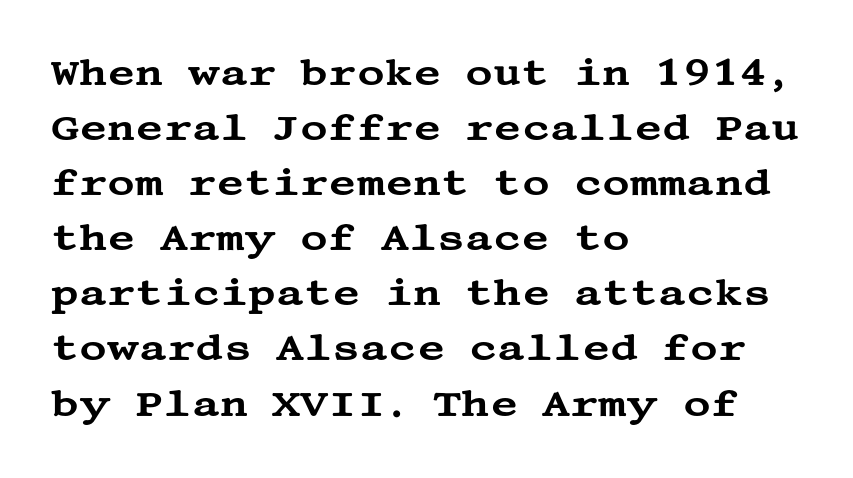
The image shows 38 px wide serif type, upright; set left-aligned, normal line spacing (1.45x), normal letter spacing, not underlined; medium stroke contrast and a large x-height.
